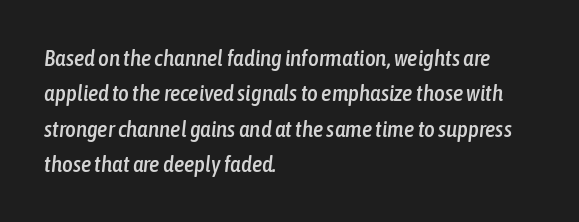
Q: Is the text italic (slanted)? A: Yes, it leans right by about 6 degrees.
Q: Is the text underlined? A: No.
Q: How is the paragraph aligned? A: Left-aligned.
Q: Is the spacing between letters normal or unusually wide? A: Normal.
Q: Is the spacing between lines tight, normal or loose? A: Normal.
